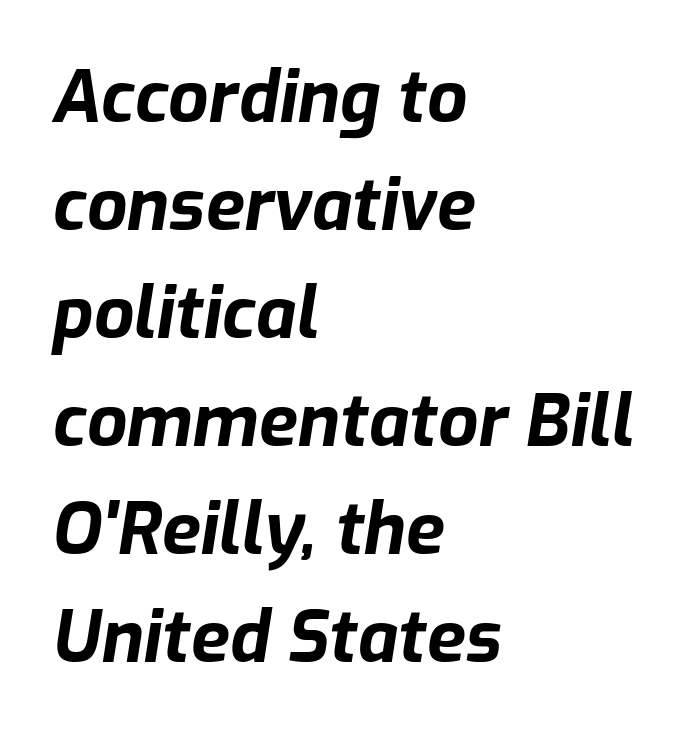
Q: Is the text bold? A: Yes.
Q: Is the text italic (slanted)? A: Yes, it leans right by about 9 degrees.
Q: Is the text underlined? A: No.
Q: How is the paragraph aligned? A: Left-aligned.
Q: Is the spacing between letters normal or unusually wide? A: Normal.
Q: Is the spacing between lines tight, normal or loose? A: Normal.
Q: Width (condensed, normal, or wide)? A: Normal.
Q: Stroke contrast? A: Low.
Q: x-height? A: Medium.
Q: Monospaced? A: No.
